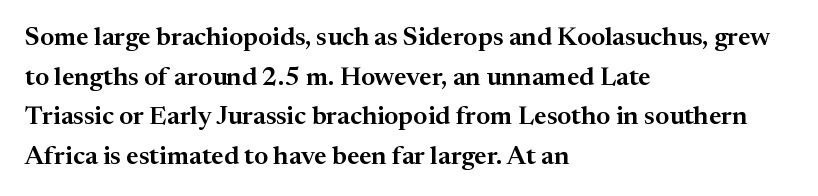
The image shows 26 px text type, upright; set left-aligned, normal line spacing (1.52x), normal letter spacing, not underlined.
